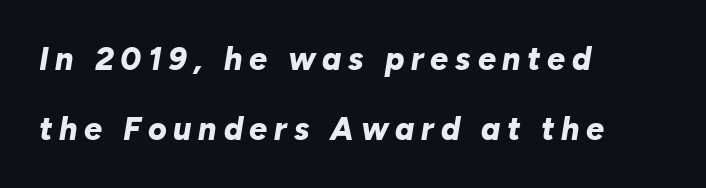
Q: Is the text bold? A: Yes.
Q: Is the text italic (slanted)? A: Yes, it leans right by about 10 degrees.
Q: Is the text underlined? A: No.
Q: How is the paragraph aligned? A: Left-aligned.
Q: Is the spacing between letters normal or unusually wide? A: Unusually wide.
Q: Is the spacing between lines tight, normal or loose? A: Loose.
Q: Width (condensed, normal, or wide)? A: Normal.
Q: Stroke contrast? A: Low.
Q: x-height? A: Medium.
Q: Monospaced? A: No.
